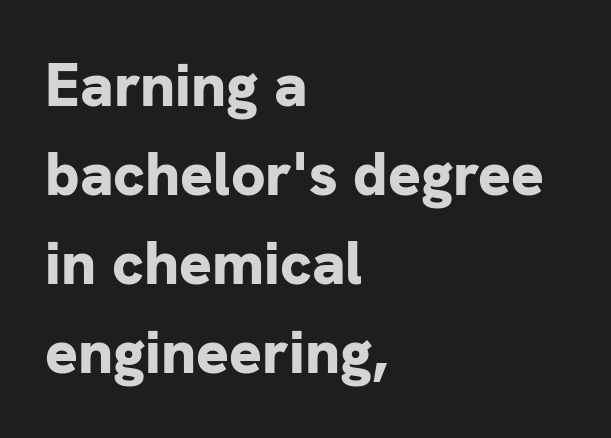
Q: Is the text bold? A: Yes.
Q: Is the text italic (slanted)? A: No, it is upright.
Q: Is the typeface a serif or a sans-serif typeface? A: Sans-serif.
Q: Is the text underlined? A: No.
Q: How is the paragraph aligned? A: Left-aligned.
Q: Is the spacing between letters normal or unusually wide? A: Normal.
Q: Is the spacing between lines tight, normal or loose? A: Normal.
Q: Width (condensed, normal, or wide)? A: Normal.
Q: Stroke contrast? A: Low.
Q: x-height? A: Medium.
Q: Monospaced? A: No.
